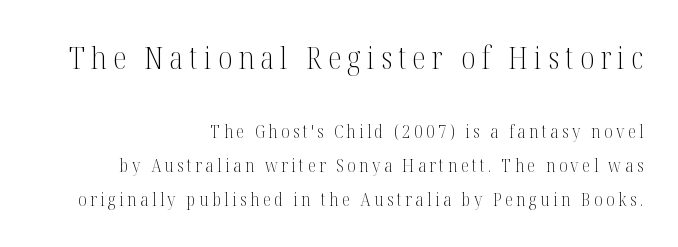
Caption: multi-line text, flush right, ragged left. Tall strokes in this sample are plumb rather than angled. Letter spacing: wide. Looks like regular typesetting: each glyph gets only the width it needs. Honestly, there is no underline to notice here at all. Caption: upper text group enlarged, lower text group reduced.
